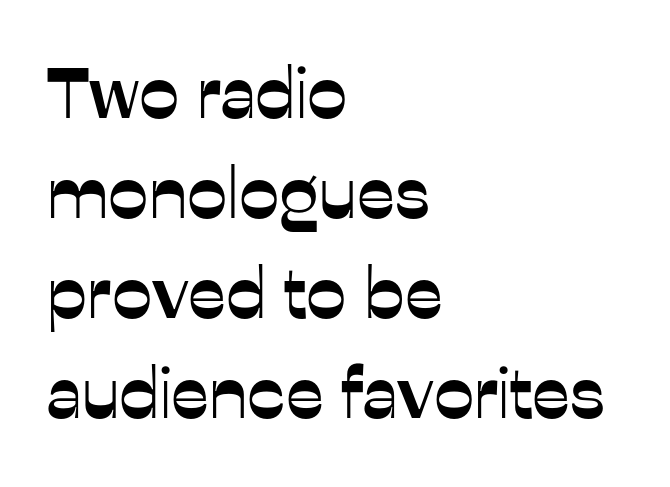
{"serif": "no", "italic": "no", "width": "normal", "stroke_contrast": "low", "x_height": "medium", "monospaced": "no", "underline": "no", "align": "left", "line_spacing": "normal", "line_spacing_ratio": 1.39, "letter_spacing": "normal", "letter_spacing_em": 0.0, "glyph_px": 72}
